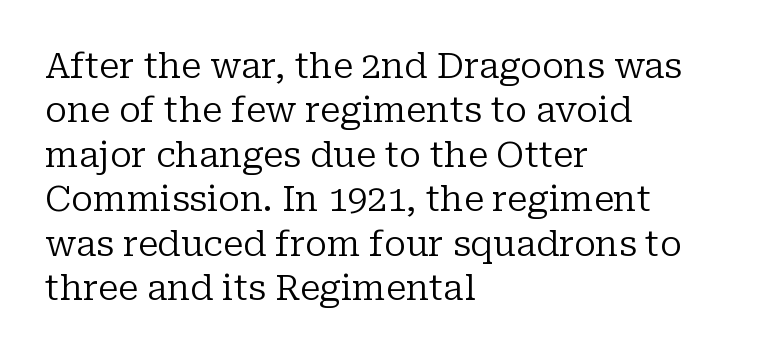
Q: Is the text bold? A: No.
Q: Is the text italic (slanted)? A: No, it is upright.
Q: Is the typeface a serif or a sans-serif typeface? A: Serif.
Q: Is the text underlined? A: No.
Q: How is the paragraph aligned? A: Left-aligned.
Q: Is the spacing between letters normal or unusually wide? A: Normal.
Q: Is the spacing between lines tight, normal or loose? A: Normal.
Q: Width (condensed, normal, or wide)? A: Normal.
Q: Stroke contrast? A: Low.
Q: x-height? A: Medium.
Q: Monospaced? A: No.
